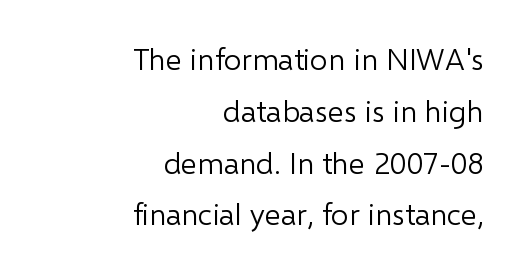
{"serif": "no", "italic": "no", "bold": "no", "weight": "light", "width": "normal", "stroke_contrast": "low", "x_height": "medium", "monospaced": "no", "underline": "no", "align": "right", "line_spacing": "normal", "line_spacing_ratio": 1.67, "letter_spacing": "normal", "letter_spacing_em": 0.0, "glyph_px": 31}
